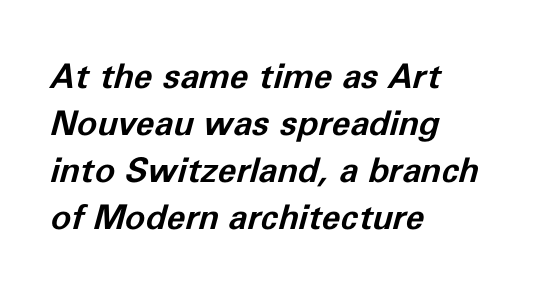
{"italic": "yes", "lean": "right", "slant_degrees": 11, "bold": "yes", "weight": "bold", "width": "normal", "stroke_contrast": "low", "x_height": "medium", "monospaced": "no", "underline": "no", "align": "left", "line_spacing": "normal", "line_spacing_ratio": 1.38, "letter_spacing": "normal", "letter_spacing_em": 0.0, "glyph_px": 34}
